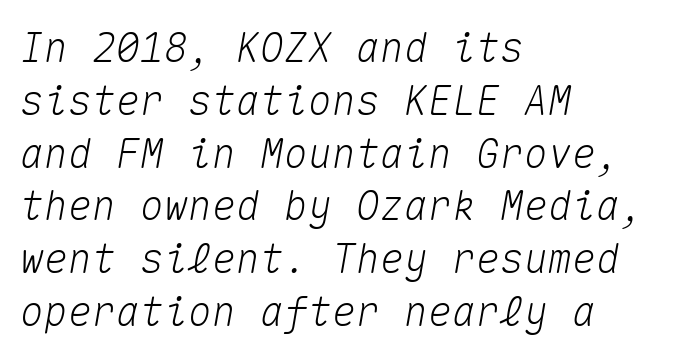
Q: Is the text italic (slanted)? A: Yes, it leans right by about 10 degrees.
Q: Is the text underlined? A: No.
Q: How is the paragraph aligned? A: Left-aligned.
Q: Is the spacing between letters normal or unusually wide? A: Normal.
Q: Is the spacing between lines tight, normal or loose? A: Normal.
Q: Width (condensed, normal, or wide)? A: Normal.
Q: Stroke contrast? A: Medium.
Q: x-height? A: Medium.
Q: Monospaced? A: Yes.
